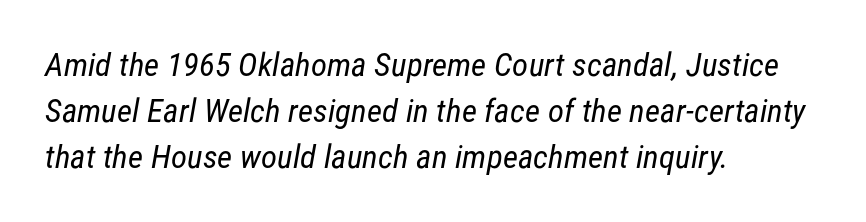
The face used here is rendered with its standard letterfit. These lines stack with their left ends in a neat column. Unmarked baselines from the first word to the last. The letters carry no serifs — their stems end cleanly without finishing strokes.
